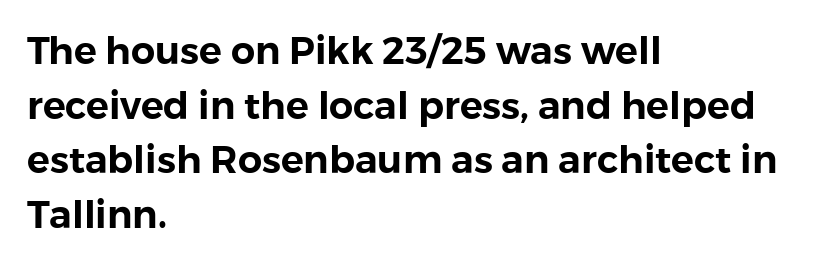
{"serif": "no", "italic": "no", "width": "normal", "x_height": "medium", "monospaced": "no", "underline": "no", "align": "left", "line_spacing": "normal", "line_spacing_ratio": 1.44, "letter_spacing": "normal", "letter_spacing_em": 0.0, "glyph_px": 38}
